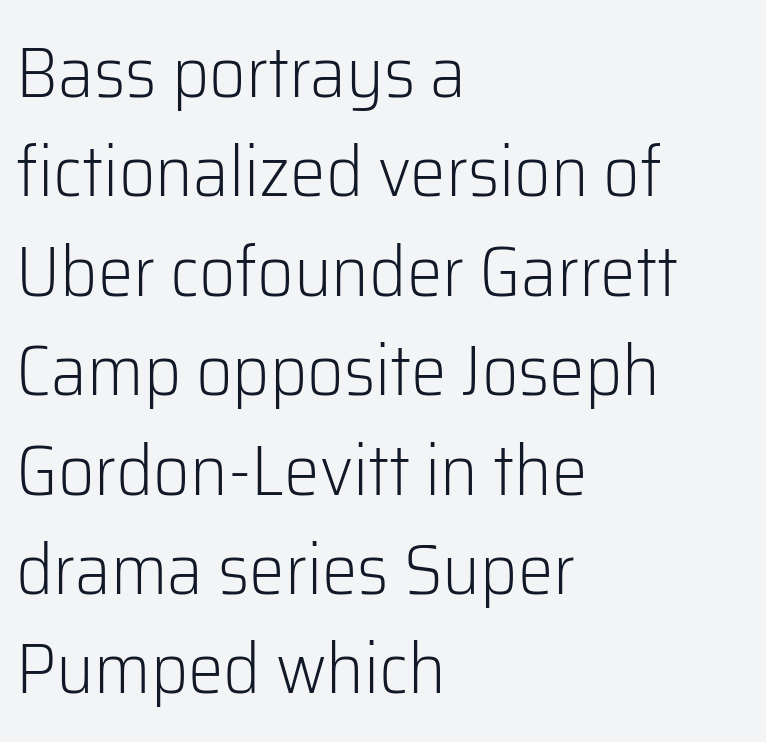
{"serif": "no", "italic": "no", "bold": "no", "weight": "light", "width": "normal", "stroke_contrast": "low", "x_height": "medium", "monospaced": "no", "underline": "no", "align": "left", "line_spacing": "normal", "line_spacing_ratio": 1.4, "letter_spacing": "normal", "letter_spacing_em": 0.0, "glyph_px": 71}
